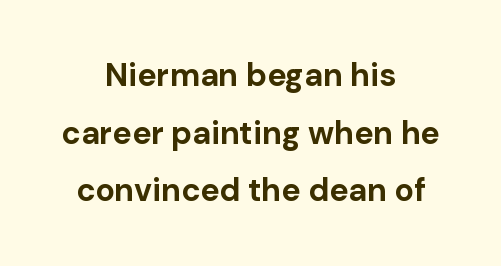
Clear beneath every line of the passage. The glyphs in this specimen are sans serif. A centered setting, common on invitations and titles, is used for this passage. This sample has the flowing, uneven cadence of proportional lettering. Between one letter and the next there's only the usual sliver of space. Does the lettering tilt? It doesn't — this is upright.
